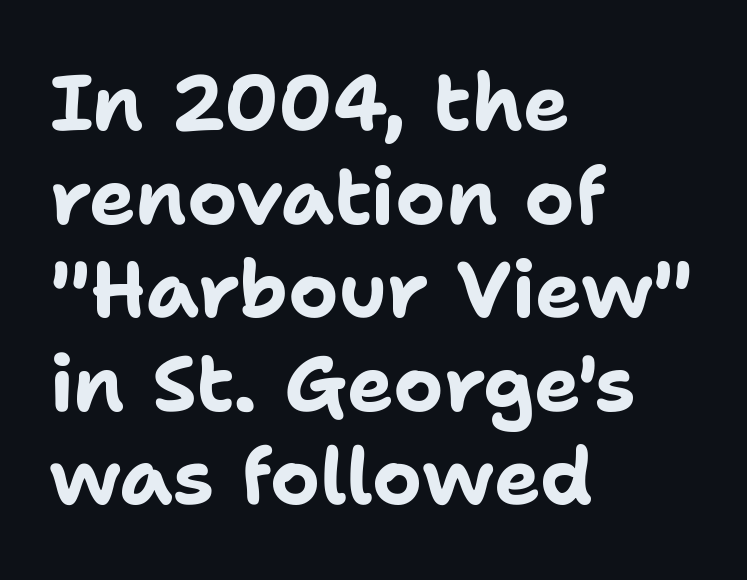
You could not count columns in this text — the font is proportionally spaced. The lines in this sample share a left origin and differ only in where they stop. Words float on clear page, feet unadorned. Does the weight exceed regular? Yes, all the way to bold.
